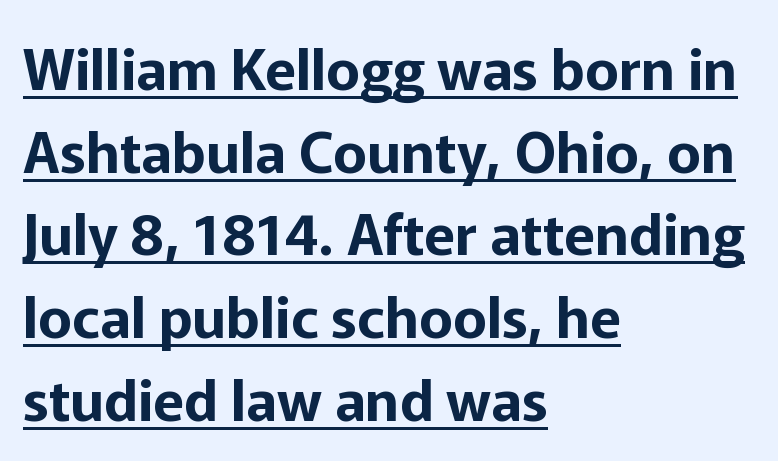
The image shows 57 px sans-serif type, upright; set left-aligned, normal line spacing (1.45x), normal letter spacing, underlined; low stroke contrast and a medium x-height.
